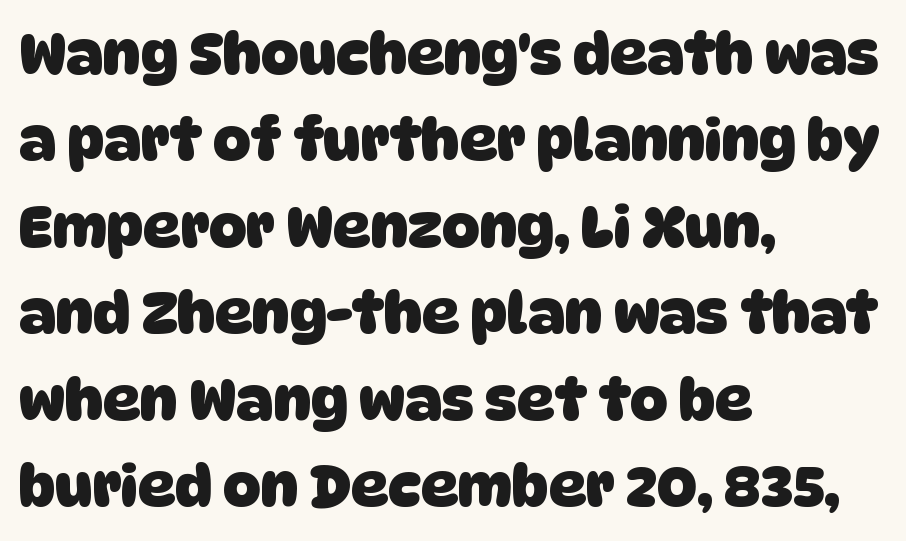
{"serif": "no", "bold": "yes", "weight": "heavy", "width": "normal", "stroke_contrast": "low", "x_height": "large", "monospaced": "no", "underline": "no", "align": "left", "line_spacing": "normal", "line_spacing_ratio": 1.49, "letter_spacing": "normal", "letter_spacing_em": 0.0, "glyph_px": 58}
